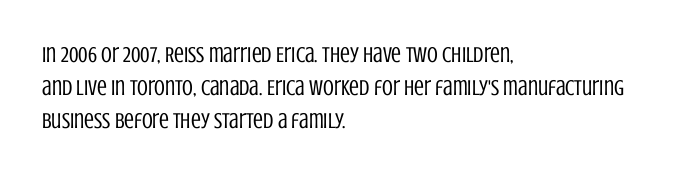
{"italic": "no", "bold": "no", "underline": "no", "align": "left", "line_spacing": "normal", "line_spacing_ratio": 1.5, "letter_spacing": "normal", "letter_spacing_em": 0.0, "glyph_px": 22}
